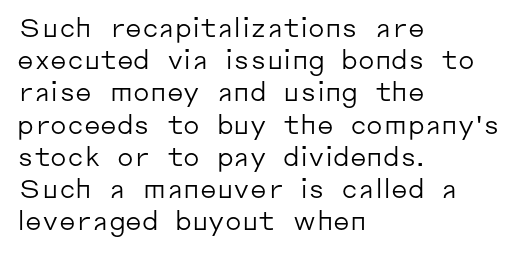
No letter is thick-stroked: the sample isn't bold. The lettering stays uniformly vertical, giving the passage a roman look. This sample uses plain, unmodified letter spacing. These lines stack with their left ends in a neat column. The gap between lines stays unmarked.
